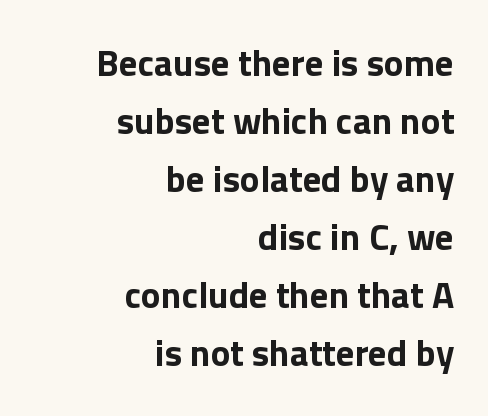
{"serif": "no", "italic": "no", "bold": "yes", "weight": "bold", "width": "normal", "x_height": "medium", "monospaced": "no", "underline": "no", "align": "right", "line_spacing": "normal", "line_spacing_ratio": 1.57, "letter_spacing": "normal", "letter_spacing_em": 0.0, "glyph_px": 37}
